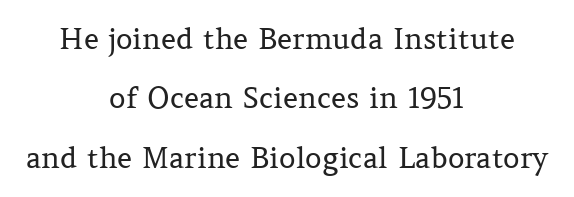
The face used here is seriffed, in the tradition of book romans. Unmarked baselines from the first word to the last. Visually the block forms a symmetrical silhouette, jagged on both flanks. You could not count columns in this text — the font is proportionally spaced.
